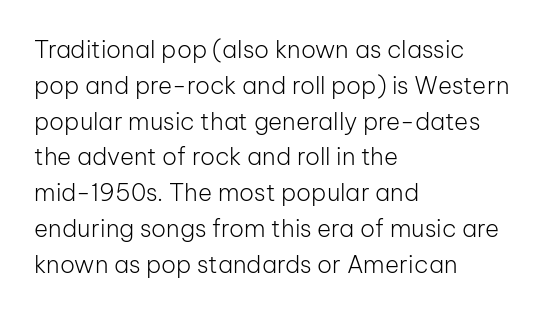
The setting favours the left margin, as ordinary paragraphs usually do. Upright lettering throughout. Letter spacing: default. No chunkiness to these letters — they're not bold.
